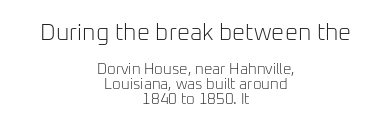
The image shows 23 px text type, upright; set centered, tight line spacing (0.99x), normal letter spacing, not underlined; the first (top) block is 1.53x larger.
